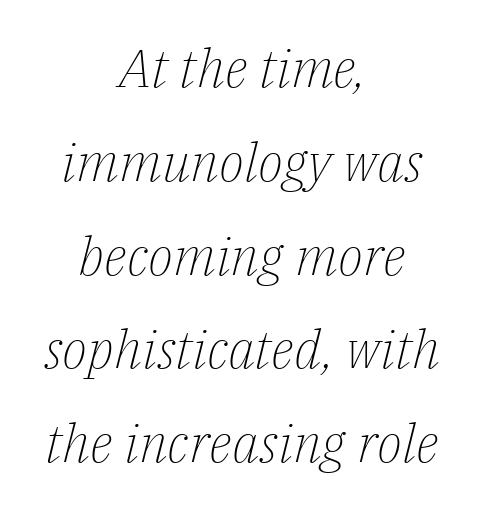
{"serif": "yes", "italic": "yes", "lean": "right", "slant_degrees": 14, "bold": "no", "weight": "light", "width": "normal", "stroke_contrast": "low", "x_height": "medium", "monospaced": "no", "underline": "no", "align": "center", "line_spacing_ratio": 1.77, "letter_spacing": "normal", "letter_spacing_em": 0.0, "glyph_px": 53}
